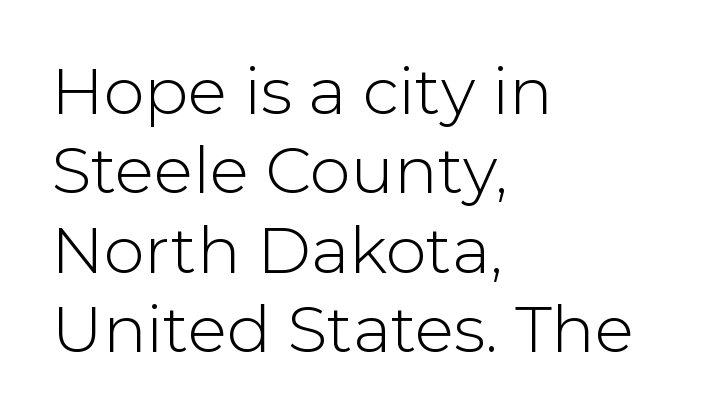
The image shows 65 px light sans-serif type, upright; set left-aligned, line spacing 1.22x, normal letter spacing, not underlined; low stroke contrast and a medium x-height.
